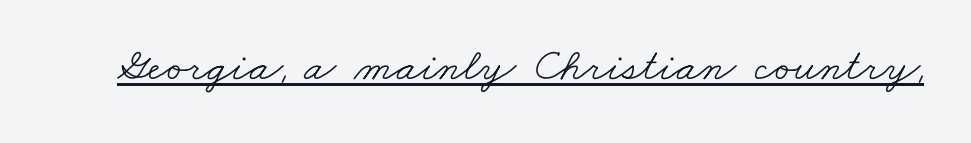
Varying glyph widths throughout — classic text-font behaviour. No letter is thick-stroked: the sample isn't bold. A baseline rule has been typeset under these characters. Little horizontal feet cap the strokes, marking this as serif type.
